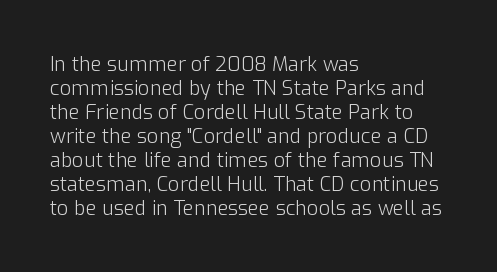
The image shows 20 px text type, upright; set left-aligned, line spacing 1.2x, normal letter spacing, not underlined.
